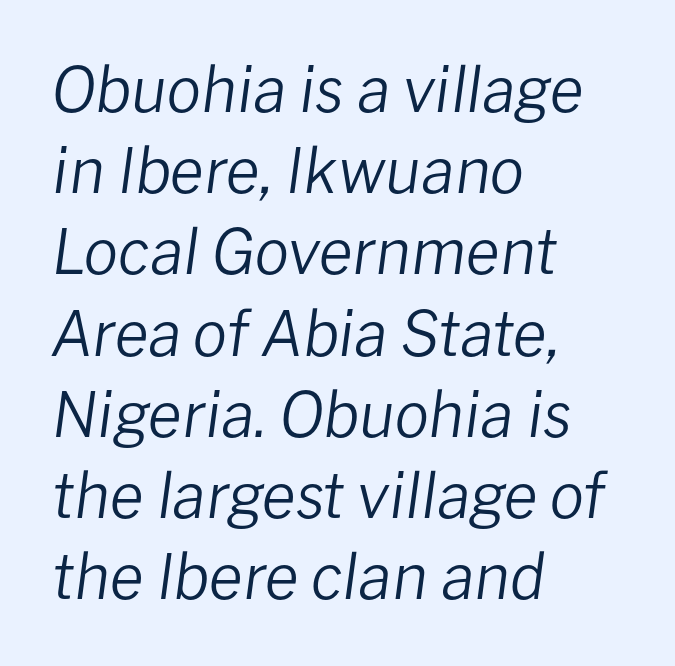
Q: Is the text bold? A: No.
Q: Is the text italic (slanted)? A: Yes, it leans right by about 8 degrees.
Q: Is the text underlined? A: No.
Q: How is the paragraph aligned? A: Left-aligned.
Q: Is the spacing between letters normal or unusually wide? A: Normal.
Q: Is the spacing between lines tight, normal or loose? A: Normal.
Q: Width (condensed, normal, or wide)? A: Normal.
Q: Stroke contrast? A: Low.
Q: x-height? A: Medium.
Q: Monospaced? A: No.
